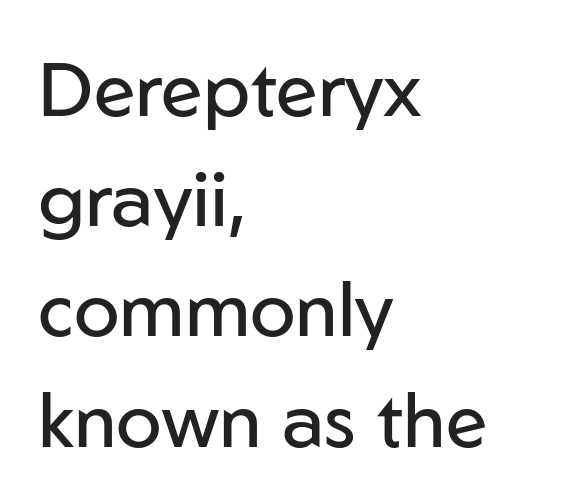
{"serif": "no", "italic": "no", "bold": "no", "weight": "regular", "width": "normal", "stroke_contrast": "low", "x_height": "medium", "monospaced": "no", "underline": "no", "align": "left", "line_spacing": "normal", "line_spacing_ratio": 1.45, "letter_spacing": "normal", "letter_spacing_em": 0.0, "glyph_px": 76}
